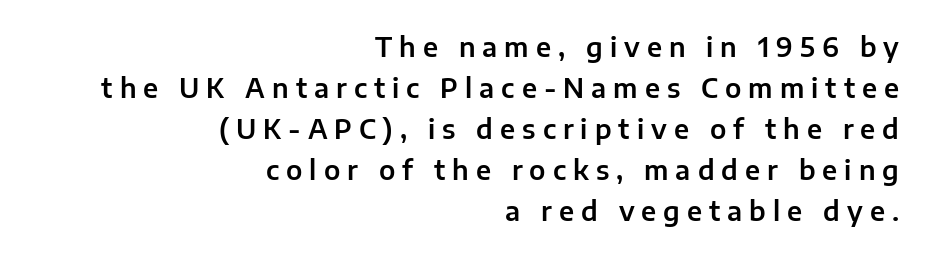
Q: Is the text italic (slanted)? A: No, it is upright.
Q: Is the text underlined? A: No.
Q: How is the paragraph aligned? A: Right-aligned.
Q: Is the spacing between letters normal or unusually wide? A: Unusually wide.
Q: Is the spacing between lines tight, normal or loose? A: Normal.
